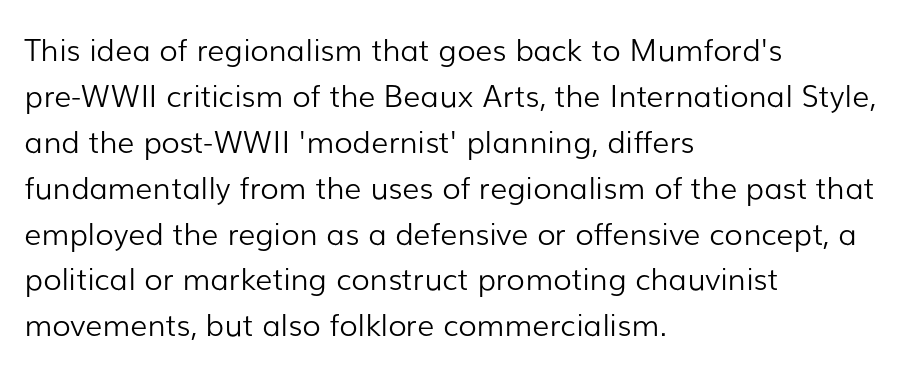
Think standard paragraph weight, or any step lighter than that. The face used here is rendered with its standard letterfit. Designer's note — italics off, roman on. A sans-serif font was chosen for this passage.
